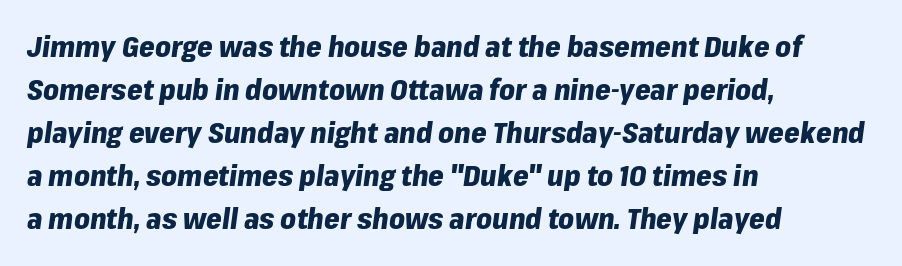
Every character sits at an angle, as italics do. Do the characters align in a grid? No, the font is proportional. Each line starts at the same left margin while the right side varies. Honestly, the row spacing looks completely unremarkable.
